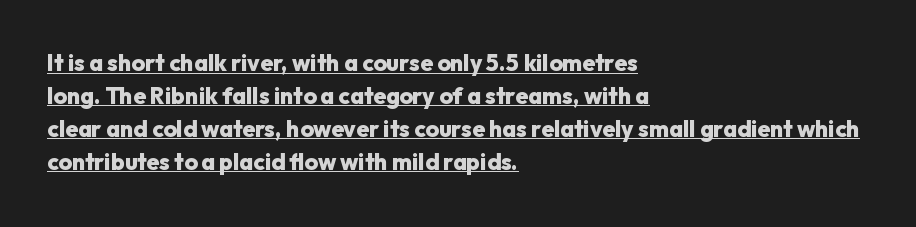
The image shows 23 px bold type, upright; set left-aligned, normal line spacing (1.43x), normal letter spacing, underlined.
